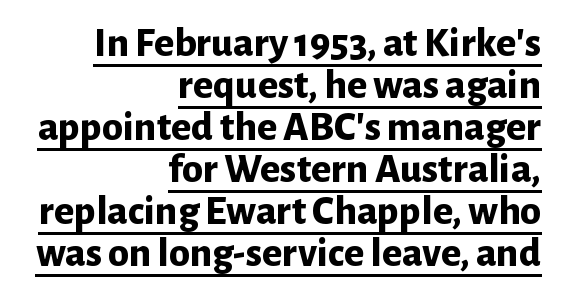
{"serif": "no", "italic": "no", "bold": "yes", "weight": "bold", "width": "normal", "stroke_contrast": "low", "x_height": "medium", "monospaced": "no", "underline": "yes", "align": "right", "line_spacing": "tight", "line_spacing_ratio": 1.0, "letter_spacing": "normal", "letter_spacing_em": 0.0, "glyph_px": 42}
